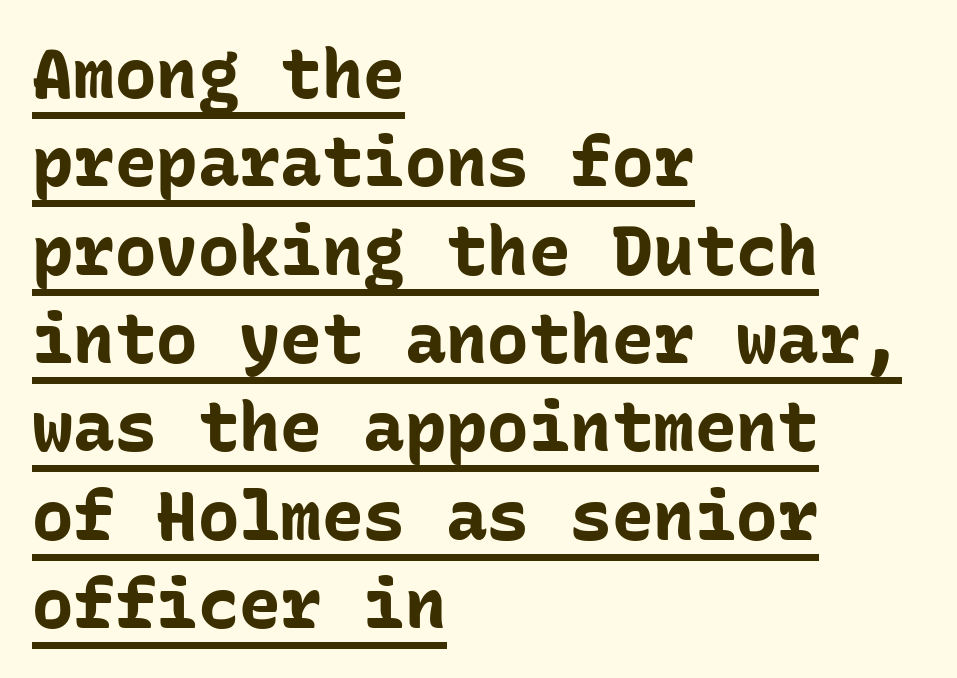
Students, observe the line beneath the letters — that is underlining. The lines are quadded left. Regular leading. The characters look thick and weighty, a clear bold. Each letter, wide or thin by design, is forced into the same width here.
